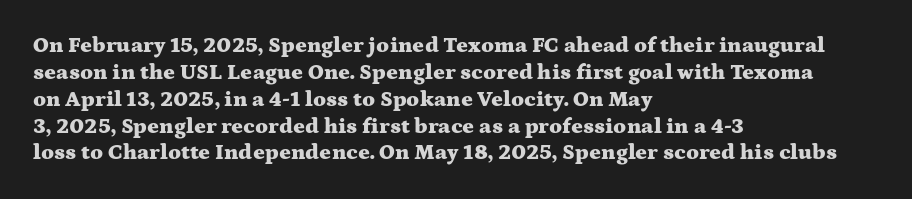
Q: Is the text bold? A: Yes.
Q: Is the text italic (slanted)? A: No, it is upright.
Q: Is the text underlined? A: No.
Q: How is the paragraph aligned? A: Left-aligned.
Q: Is the spacing between letters normal or unusually wide? A: Normal.
